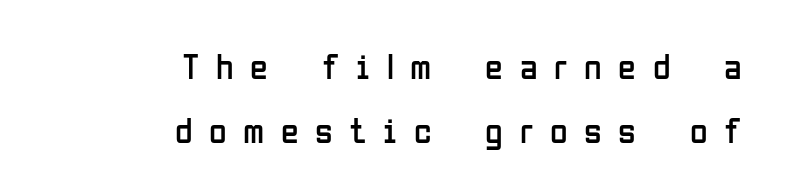
The weight tops out at a normal text grade. The rendering inserts visible extra space after every character. This is roman type, the default non-slanted kind. A clean baseline with only descenders dipping below it. The ragged edge is on the left, which tells us the setting is flush right.
